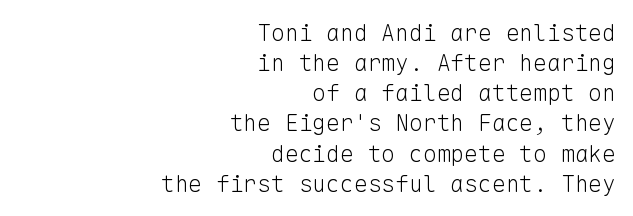
Q: Is the text bold? A: No.
Q: Is the text italic (slanted)? A: No, it is upright.
Q: Is the text underlined? A: No.
Q: How is the paragraph aligned? A: Right-aligned.
Q: Is the spacing between letters normal or unusually wide? A: Normal.
Q: Is the spacing between lines tight, normal or loose? A: Normal.
